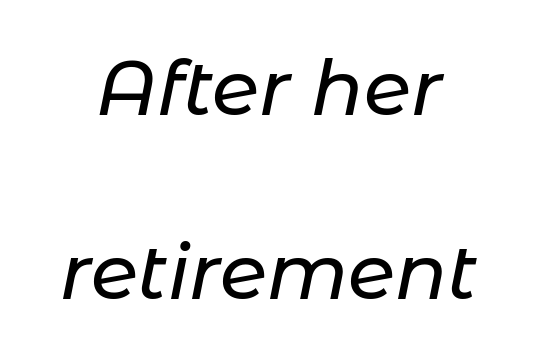
Horizontal bands of white between lines are thick stripes. The words here are not underlined. The tracking reads as untouched default to a designer's eye. The letters are slanted; this is an italic face. A typesetter would call this proportional, since set widths differ per character.
